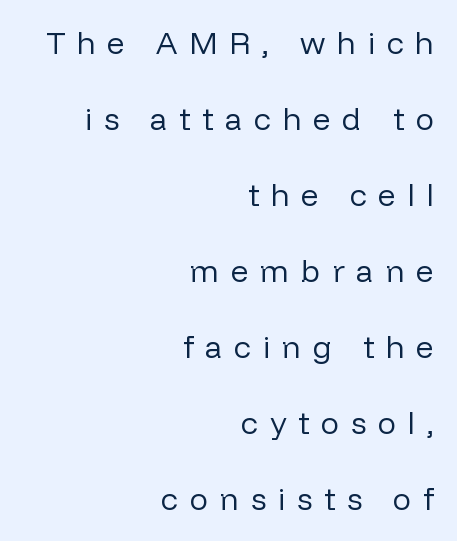
One glance says open: line gaps are wider than usual. Is this a sans? Yes — the strokes have no serifs. Do the characters align in a grid? No, the font is proportional. Think standard paragraph weight, or any step lighter than that.
